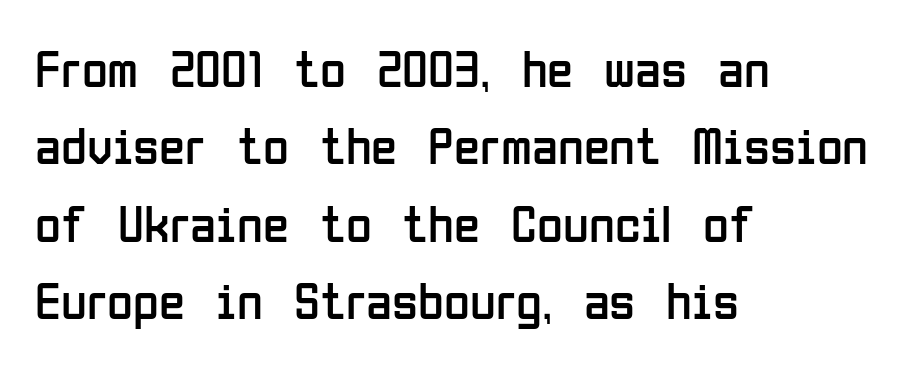
Caption: face not bold, strokes unweighted. Each row of text sits above clean, open space. Stroke terminals: plain, sans-serif. This sample is left-justified, so line endings fall wherever the words run out. Normally led — the rows are evenly, conventionally spaced.
